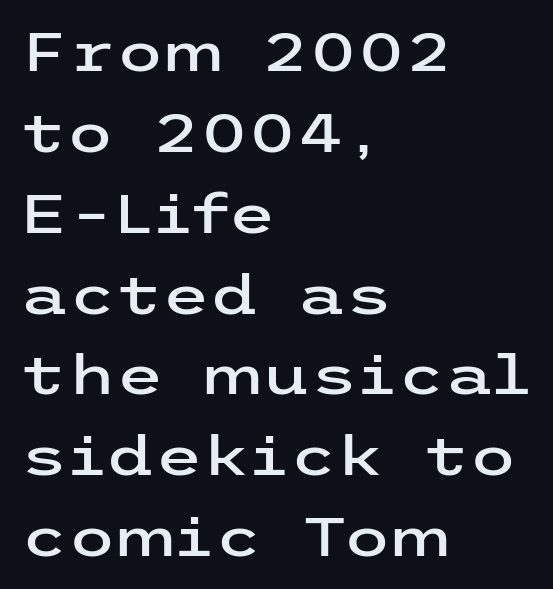
Q: Is the text italic (slanted)? A: No, it is upright.
Q: Is the typeface a serif or a sans-serif typeface? A: Sans-serif.
Q: Is the text underlined? A: No.
Q: How is the paragraph aligned? A: Left-aligned.
Q: Is the spacing between letters normal or unusually wide? A: Normal.
Q: Is the spacing between lines tight, normal or loose? A: Normal.
Q: Width (condensed, normal, or wide)? A: Wide.
Q: Stroke contrast? A: Low.
Q: x-height? A: Medium.
